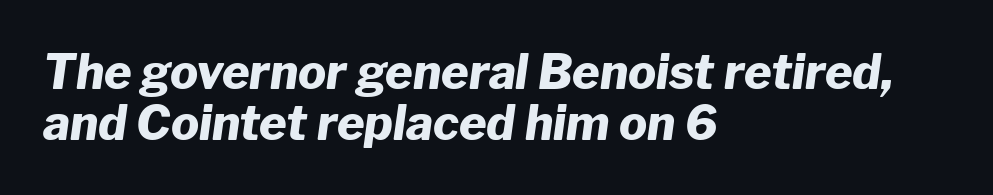
The image shows 47 px heavy type, italic (leaning right); set left-aligned, tight line spacing (1.08x), normal letter spacing, not underlined; low stroke contrast and a medium x-height.
